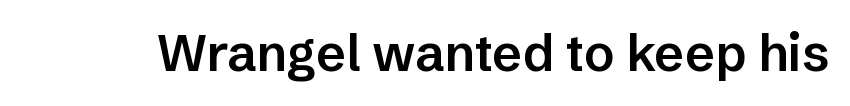
{"serif": "no", "italic": "no", "bold": "semi", "weight": "semibold", "width": "normal", "stroke_contrast": "low", "x_height": "medium", "monospaced": "no", "underline": "no", "letter_spacing": "normal", "letter_spacing_em": 0.0, "glyph_px": 51}
